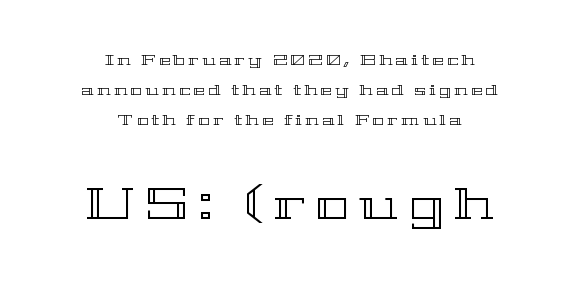
Q: Is the text italic (slanted)? A: No, it is upright.
Q: Is the text underlined? A: No.
Q: How is the paragraph aligned? A: Centered.
Q: Is the spacing between letters normal or unusually wide? A: Unusually wide.
Q: Is the spacing between lines tight, normal or loose? A: Loose.
Q: Which block of text is set in a larger size, the first (top) or the second (bottom)? A: The second (bottom) one.
Q: Width (condensed, normal, or wide)? A: Wide.
Q: x-height? A: Medium.
Q: Monospaced? A: No.
